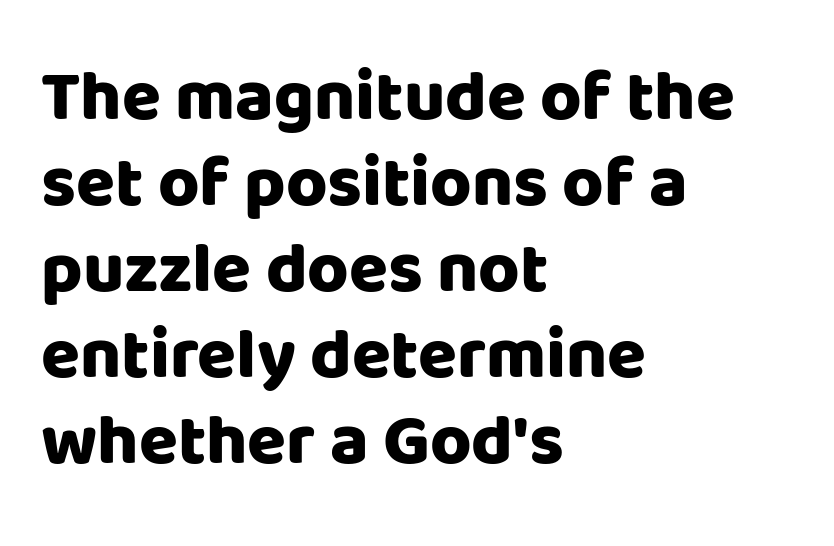
{"serif": "no", "italic": "no", "bold": "yes", "weight": "heavy", "width": "normal", "stroke_contrast": "low", "x_height": "large", "monospaced": "no", "underline": "no", "align": "left", "line_spacing_ratio": 1.21, "letter_spacing": "normal", "letter_spacing_em": 0.0, "glyph_px": 71}
